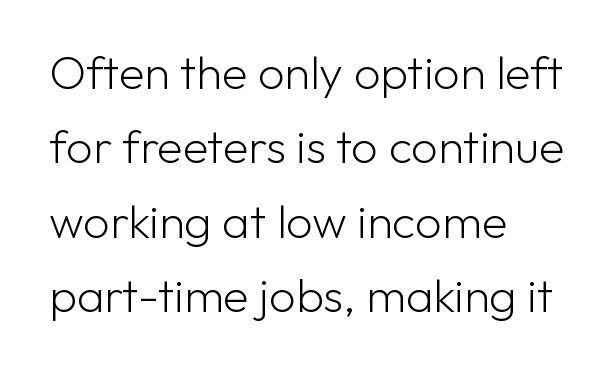
Q: Is the text bold? A: No.
Q: Is the text italic (slanted)? A: No, it is upright.
Q: Is the typeface a serif or a sans-serif typeface? A: Sans-serif.
Q: Is the text underlined? A: No.
Q: How is the paragraph aligned? A: Left-aligned.
Q: Is the spacing between letters normal or unusually wide? A: Normal.
Q: Is the spacing between lines tight, normal or loose? A: Normal.
Q: Width (condensed, normal, or wide)? A: Normal.
Q: Stroke contrast? A: Low.
Q: x-height? A: Medium.
Q: Monospaced? A: No.
